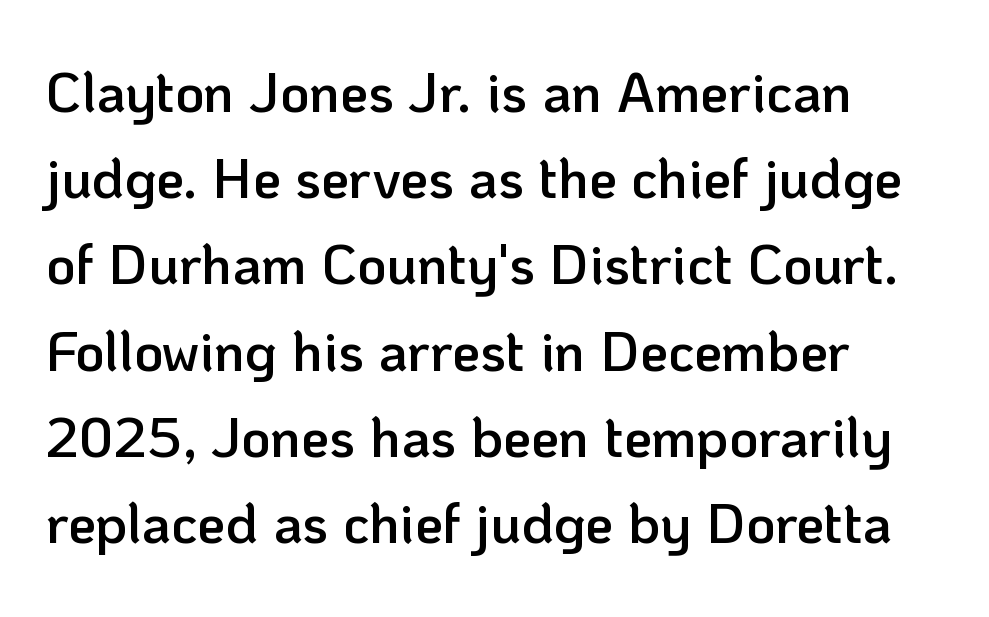
The lines in this sample share a left origin and differ only in where they stop. What kind of face is this? One without serifs — a sans. These words are printed semibold, heavier than regular yet not bold. Style check: upright. A typesetter would call this proportional, since set widths differ per character. Spacing between characters is what you'd get straight out of the box.
